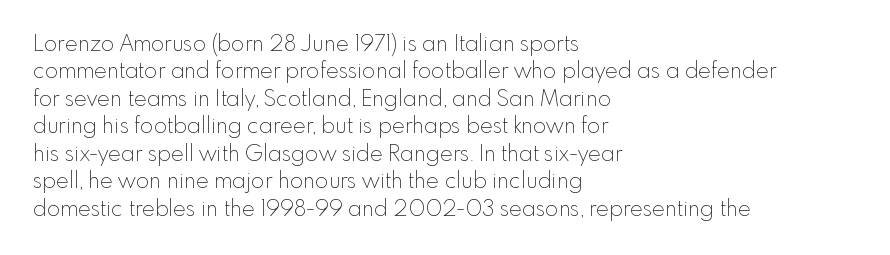
Q: Is the text bold? A: No.
Q: Is the text italic (slanted)? A: No, it is upright.
Q: Is the text underlined? A: No.
Q: How is the paragraph aligned? A: Left-aligned.
Q: Is the spacing between letters normal or unusually wide? A: Normal.
Q: Is the spacing between lines tight, normal or loose? A: Normal.
